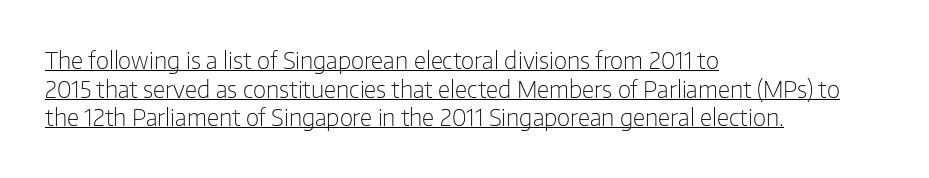
Q: Is the text bold? A: No.
Q: Is the text italic (slanted)? A: No, it is upright.
Q: Is the text underlined? A: Yes.
Q: How is the paragraph aligned? A: Left-aligned.
Q: Is the spacing between letters normal or unusually wide? A: Normal.
